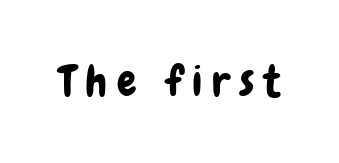
{"serif": "no", "italic": "no", "width": "condensed", "stroke_contrast": "low", "x_height": "medium", "monospaced": "no", "underline": "no", "letter_spacing": "wide", "letter_spacing_em": 0.23, "glyph_px": 43}
